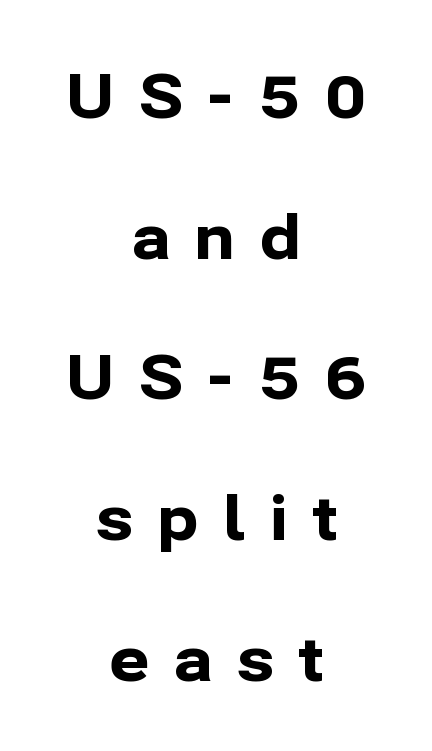
{"serif": "no", "italic": "no", "bold": "yes", "weight": "bold", "width": "normal", "stroke_contrast": "low", "x_height": "medium", "monospaced": "no", "underline": "no", "align": "center", "line_spacing": "loose", "line_spacing_ratio": 2.27, "letter_spacing": "wide", "letter_spacing_em": 0.38, "glyph_px": 62}
